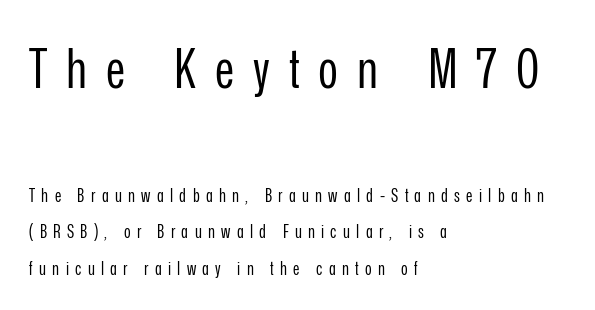
Q: Is the text bold? A: No.
Q: Is the text italic (slanted)? A: No, it is upright.
Q: Is the typeface a serif or a sans-serif typeface? A: Sans-serif.
Q: Is the text underlined? A: No.
Q: How is the paragraph aligned? A: Left-aligned.
Q: Is the spacing between letters normal or unusually wide? A: Unusually wide.
Q: Is the spacing between lines tight, normal or loose? A: Loose.
Q: Which block of text is set in a larger size, the first (top) or the second (bottom)? A: The first (top) one.
Q: Width (condensed, normal, or wide)? A: Condensed.
Q: Stroke contrast? A: Low.
Q: x-height? A: Medium.
Q: Monospaced? A: No.
